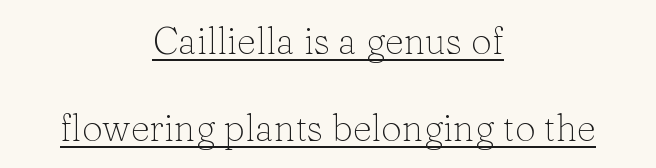
Q: Is the text bold? A: No.
Q: Is the text italic (slanted)? A: No, it is upright.
Q: Is the typeface a serif or a sans-serif typeface? A: Serif.
Q: Is the text underlined? A: Yes.
Q: How is the paragraph aligned? A: Centered.
Q: Is the spacing between letters normal or unusually wide? A: Normal.
Q: Is the spacing between lines tight, normal or loose? A: Loose.
Q: Width (condensed, normal, or wide)? A: Normal.
Q: Stroke contrast? A: Low.
Q: x-height? A: Medium.
Q: Monospaced? A: No.
